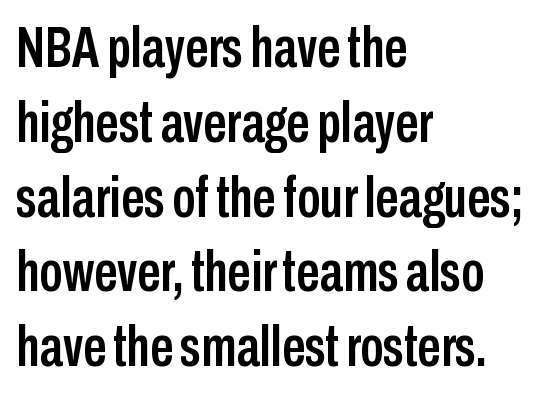
Q: Is the text italic (slanted)? A: No, it is upright.
Q: Is the typeface a serif or a sans-serif typeface? A: Sans-serif.
Q: Is the text underlined? A: No.
Q: How is the paragraph aligned? A: Left-aligned.
Q: Is the spacing between letters normal or unusually wide? A: Normal.
Q: Is the spacing between lines tight, normal or loose? A: Normal.
Q: Width (condensed, normal, or wide)? A: Condensed.
Q: Stroke contrast? A: Low.
Q: x-height? A: Medium.
Q: Monospaced? A: No.
